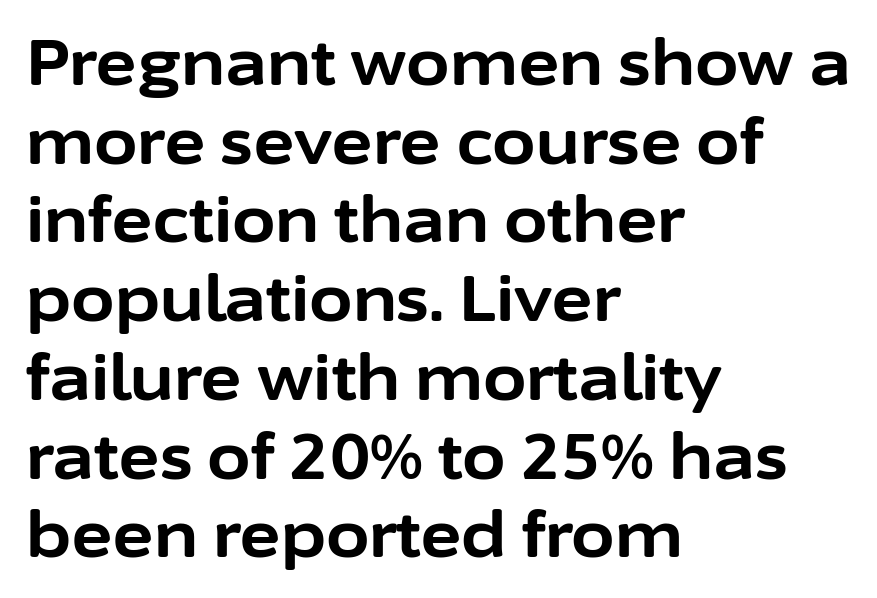
{"serif": "no", "italic": "no", "bold": "yes", "weight": "bold", "width": "normal", "stroke_contrast": "low", "x_height": "medium", "monospaced": "no", "underline": "no", "align": "left", "line_spacing": "normal", "line_spacing_ratio": 1.25, "letter_spacing": "normal", "letter_spacing_em": 0.0, "glyph_px": 63}
